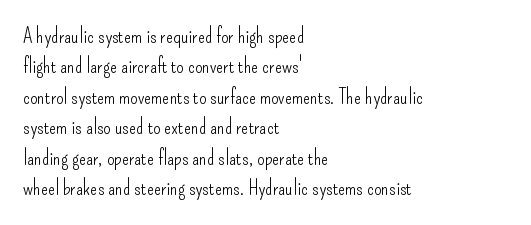
{"italic": "no", "bold": "no", "underline": "no", "align": "left", "line_spacing": "normal", "line_spacing_ratio": 1.45, "letter_spacing": "normal", "letter_spacing_em": 0.0, "glyph_px": 21}
